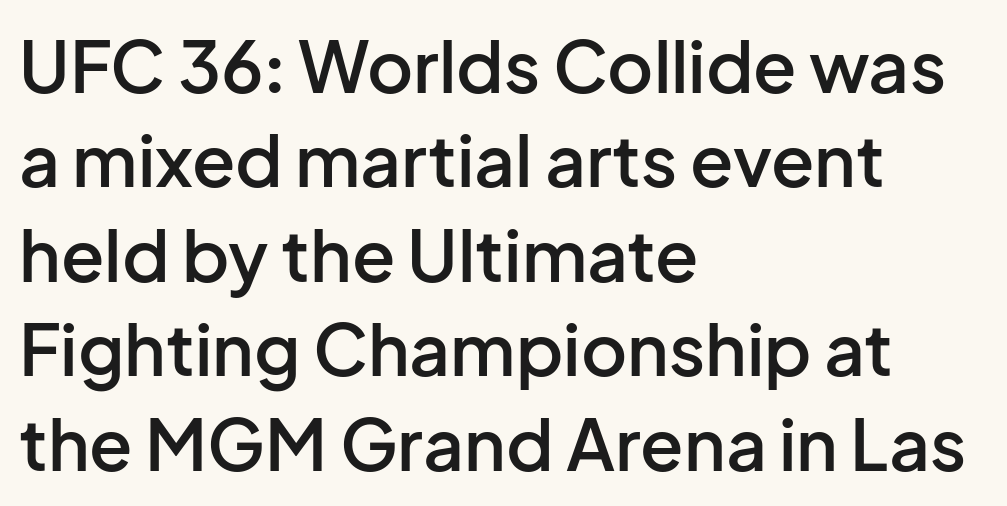
The image shows 71 px semibold sans-serif type, upright; set left-aligned, normal line spacing (1.33x), normal letter spacing, not underlined; low stroke contrast and a medium x-height.
